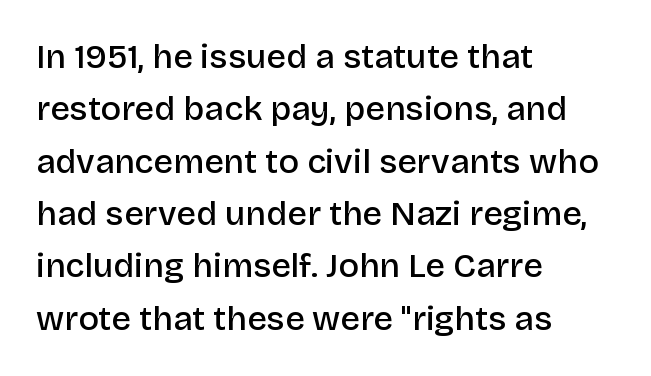
{"serif": "no", "italic": "no", "bold": "semi", "weight": "semibold", "width": "normal", "stroke_contrast": "low", "x_height": "large", "monospaced": "no", "underline": "no", "align": "left", "line_spacing": "normal", "line_spacing_ratio": 1.54, "letter_spacing": "normal", "letter_spacing_em": 0.0, "glyph_px": 34}
